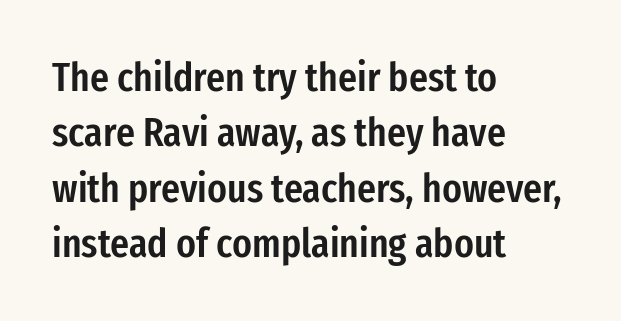
Q: Is the text bold? A: Semi-bold.
Q: Is the text italic (slanted)? A: No, it is upright.
Q: Is the typeface a serif or a sans-serif typeface? A: Sans-serif.
Q: Is the text underlined? A: No.
Q: How is the paragraph aligned? A: Left-aligned.
Q: Is the spacing between letters normal or unusually wide? A: Normal.
Q: Is the spacing between lines tight, normal or loose? A: Normal.
Q: Width (condensed, normal, or wide)? A: Condensed.
Q: Stroke contrast? A: Low.
Q: x-height? A: Medium.
Q: Monospaced? A: No.
